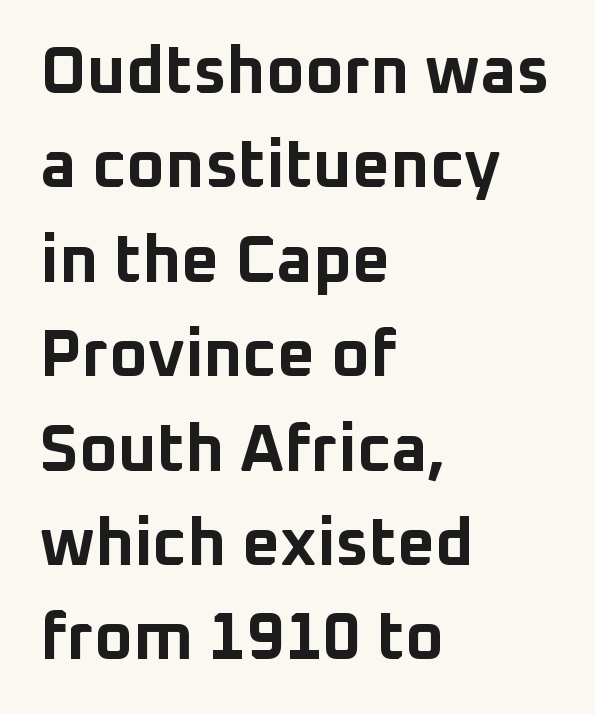
The image shows 66 px bold sans-serif type, upright; set left-aligned, normal line spacing (1.43x), normal letter spacing, not underlined; low stroke contrast and a medium x-height.
